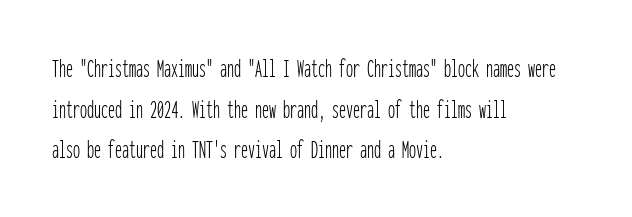
The image shows 28 px thin, condensed sans-serif type, upright, monospaced; set left-aligned, normal line spacing (1.45x), normal letter spacing, not underlined; low stroke contrast and a medium x-height.
